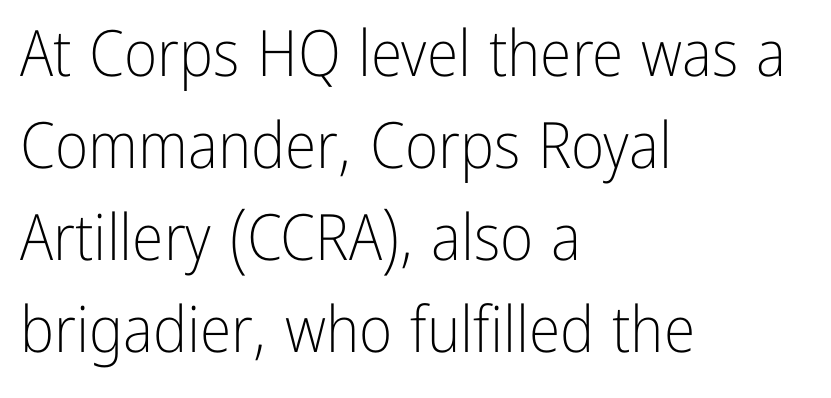
Each letter's strokes conclude bluntly, with no projecting serifs. Anything drawn beneath the words? Only blank space. Teacher's note: observe the even left margin — that is flush-left alignment. The designer left line spacing at the default. The passage shown has conventional tracking throughout. The weight tops out at a normal text grade.
